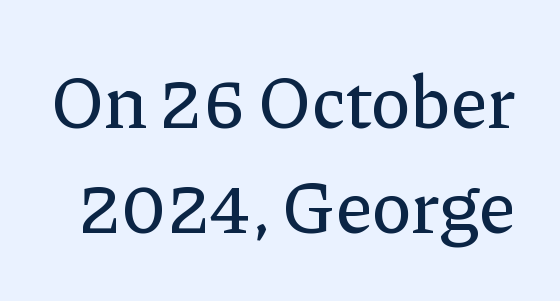
The image shows 75 px serif type, upright; set normal line spacing (1.4x), normal letter spacing, not underlined; low stroke contrast and a medium x-height.
